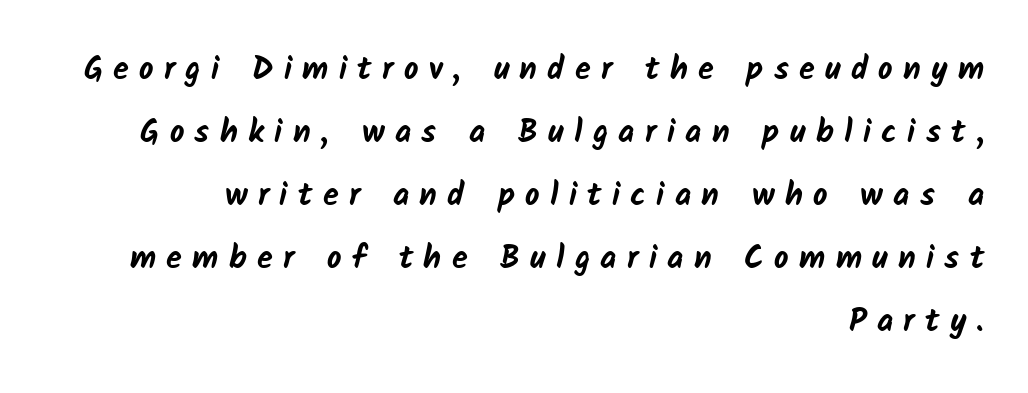
Q: Is the text bold? A: Yes.
Q: Is the typeface a serif or a sans-serif typeface? A: Sans-serif.
Q: Is the text underlined? A: No.
Q: How is the paragraph aligned? A: Right-aligned.
Q: Is the spacing between letters normal or unusually wide? A: Unusually wide.
Q: Is the spacing between lines tight, normal or loose? A: Loose.
Q: Width (condensed, normal, or wide)? A: Normal.
Q: Stroke contrast? A: Low.
Q: x-height? A: Medium.
Q: Monospaced? A: No.
